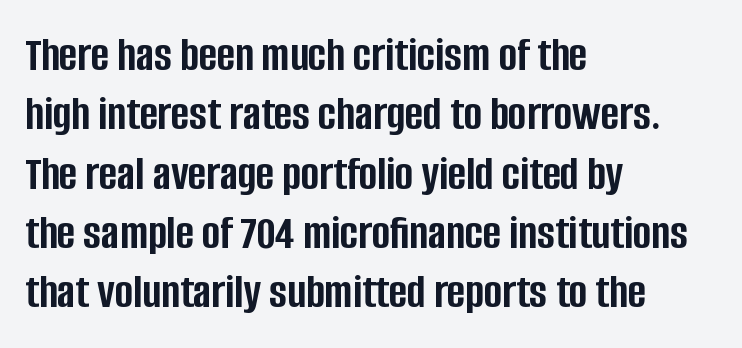
The image shows 49 px semibold, condensed sans-serif type, upright; set left-aligned, line spacing 1.21x, normal letter spacing, not underlined; low stroke contrast and a large x-height.
